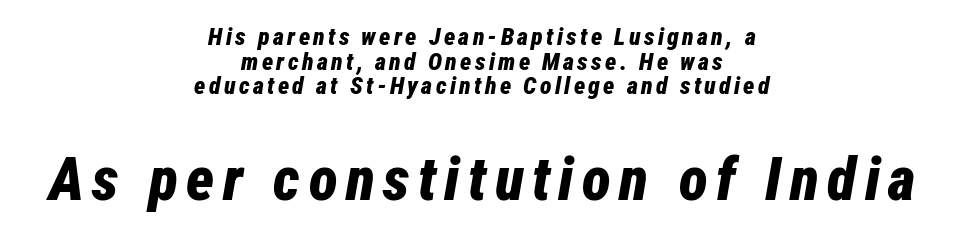
{"italic": "yes", "lean": "right", "slant_degrees": 12, "bold": "yes", "weight": "bold", "width": "condensed", "stroke_contrast": "low", "x_height": "medium", "monospaced": "no", "underline": "no", "align": "center", "line_spacing": "tight", "line_spacing_ratio": 1.03, "larger_block": "second", "size_ratio": 2.5, "glyph_px": 60}
